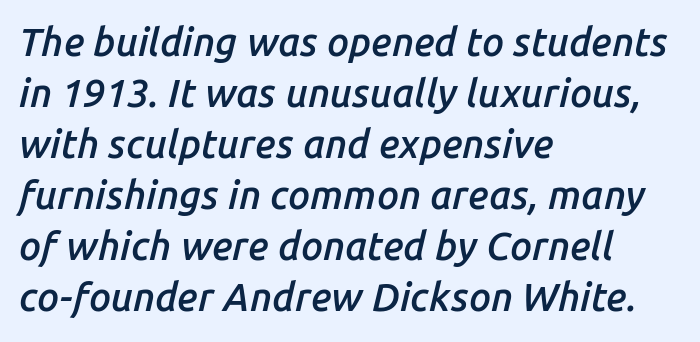
The image shows 39 px semibold type, italic (leaning right); set left-aligned, normal line spacing (1.31x), normal letter spacing, not underlined; low stroke contrast and a medium x-height.
